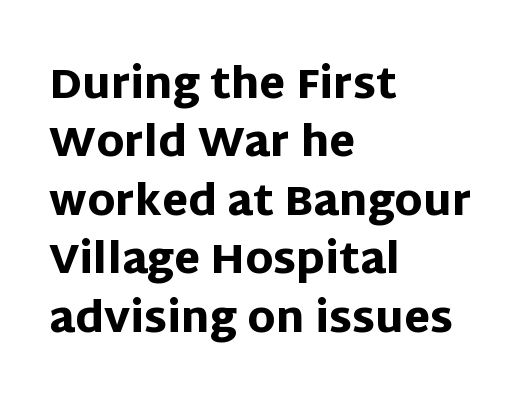
The image shows 42 px heavy sans-serif type, upright; set left-aligned, normal line spacing (1.39x), normal letter spacing, not underlined; low stroke contrast and a large x-height.
